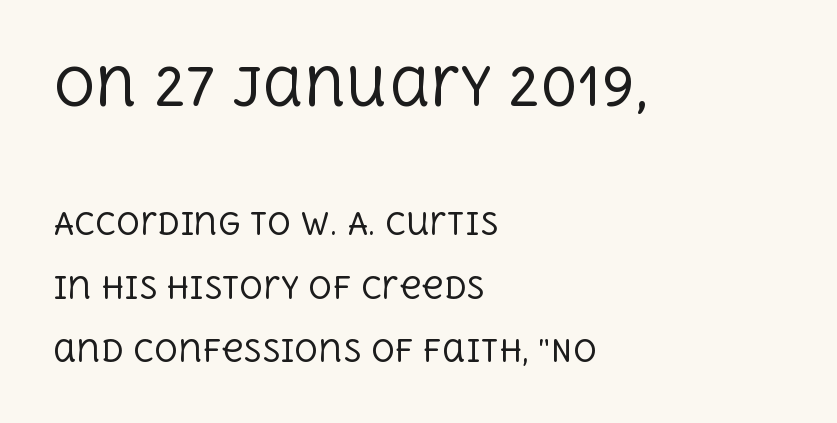
{"serif": "yes", "italic": "no", "bold": "no", "weight": "regular", "width": "normal", "x_height": "large", "monospaced": "no", "underline": "no", "align": "left", "line_spacing": "loose", "line_spacing_ratio": 2.11, "letter_spacing": "normal", "letter_spacing_em": 0.0, "larger_block": "first", "size_ratio": 1.73, "glyph_px": 52}
